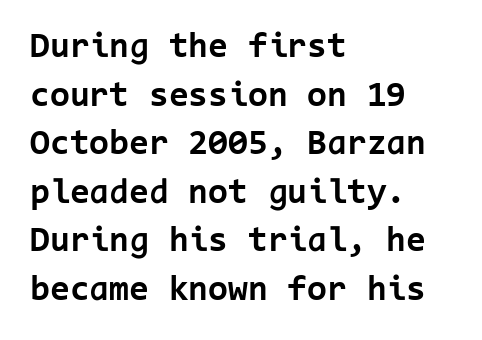
The image shows 36 px bold sans-serif type, upright, monospaced; set left-aligned, normal line spacing (1.35x), normal letter spacing, not underlined; low stroke contrast and a medium x-height.
